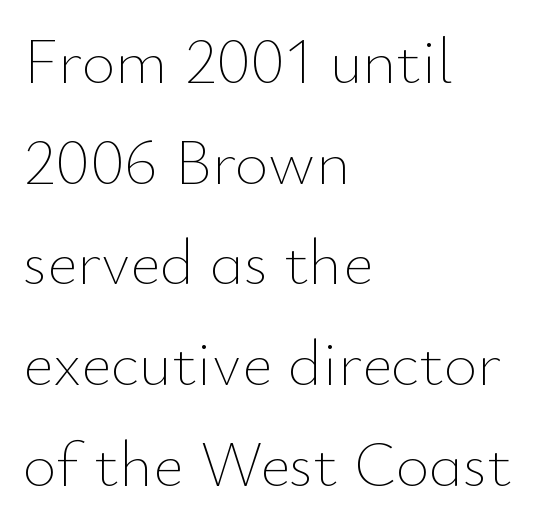
{"italic": "no", "bold": "no", "weight": "thin", "width": "normal", "stroke_contrast": "low", "x_height": "small", "monospaced": "no", "underline": "no", "align": "left", "line_spacing": "normal", "line_spacing_ratio": 1.55, "letter_spacing": "normal", "letter_spacing_em": 0.0, "glyph_px": 65}
